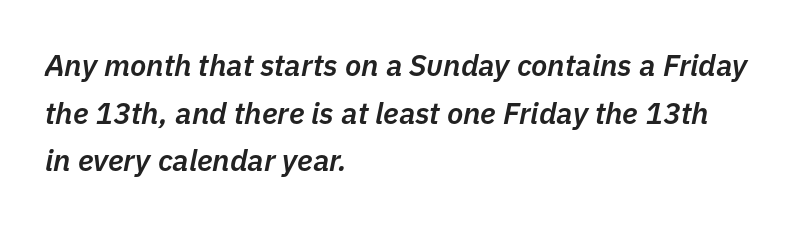
The image shows 30 px semibold type, italic (leaning right); set left-aligned, normal line spacing (1.59x), normal letter spacing, not underlined; low stroke contrast and a medium x-height.
